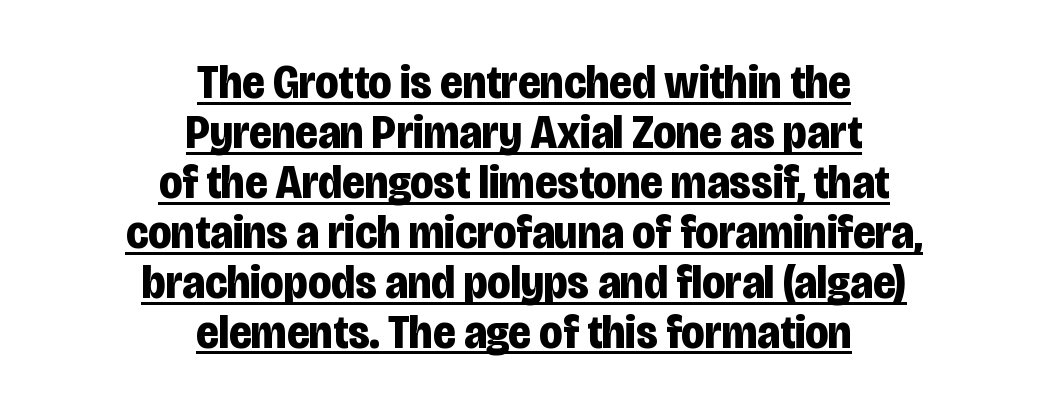
Successive baselines arrive quickly, one right under another. Each letter's strokes conclude bluntly, with no projecting serifs. Quick note: not italic, upright. A dark, heavy texture on the line: the type is bold. These lines are rendered in a variable-pitch font. Glyph-to-glyph distance matches everyday printed text.
